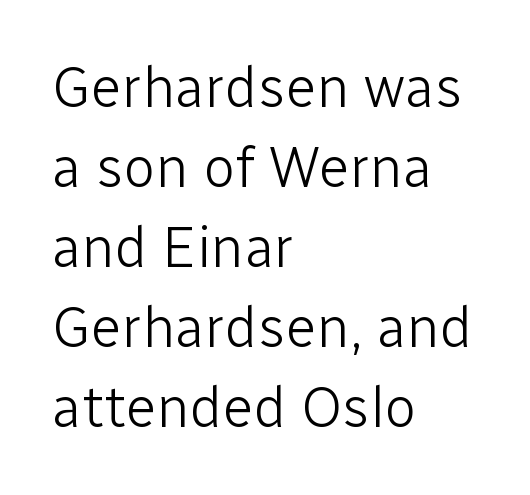
There is no visible air inserted between adjacent glyphs. Students, observe: this is what conventionally led text looks like. Caption: face not bold, strokes unweighted. The lettering stays uniformly vertical, giving the passage a roman look. The type family on display is of the sans-serif kind.
